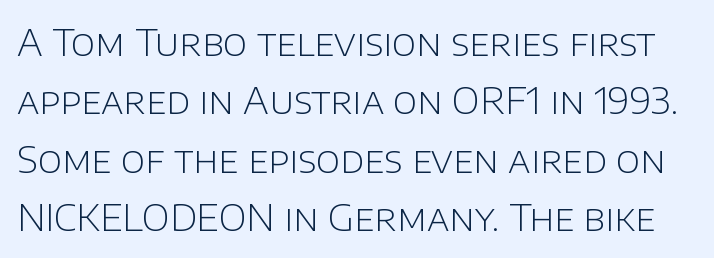
Inter-character spacing is left at the font's built-in metrics. Check the space under the baseline: it is left empty. This sample has the flowing, uneven cadence of proportional lettering. These lines are composed in type without serifs. Posture: vertical. Each new line begins a customary step beneath the previous one.
